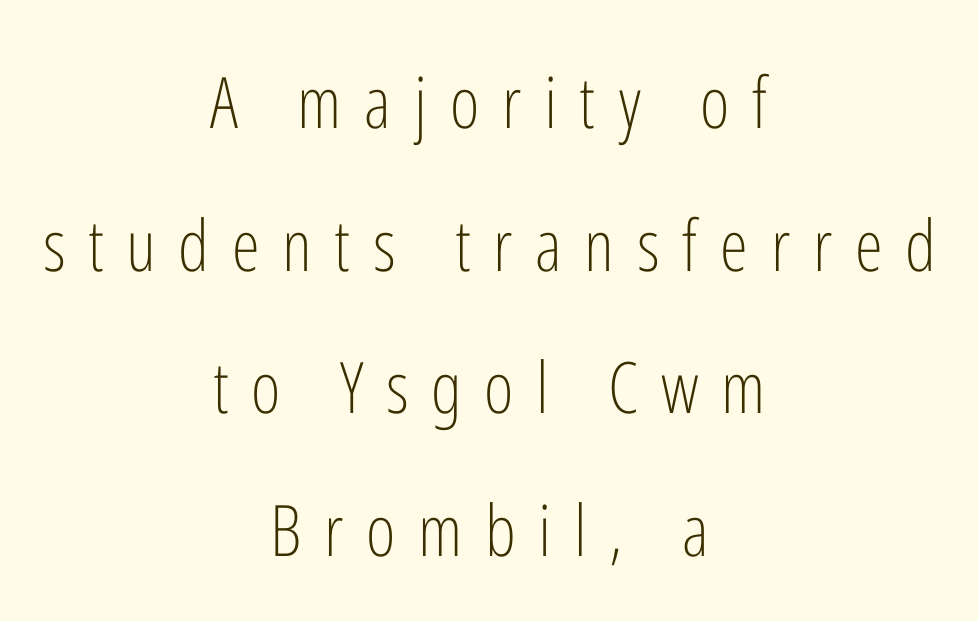
Q: Is the text bold? A: No.
Q: Is the text italic (slanted)? A: No, it is upright.
Q: Is the typeface a serif or a sans-serif typeface? A: Sans-serif.
Q: Is the text underlined? A: No.
Q: How is the paragraph aligned? A: Centered.
Q: Is the spacing between letters normal or unusually wide? A: Unusually wide.
Q: Is the spacing between lines tight, normal or loose? A: Loose.
Q: Width (condensed, normal, or wide)? A: Condensed.
Q: Stroke contrast? A: Low.
Q: x-height? A: Medium.
Q: Monospaced? A: No.
